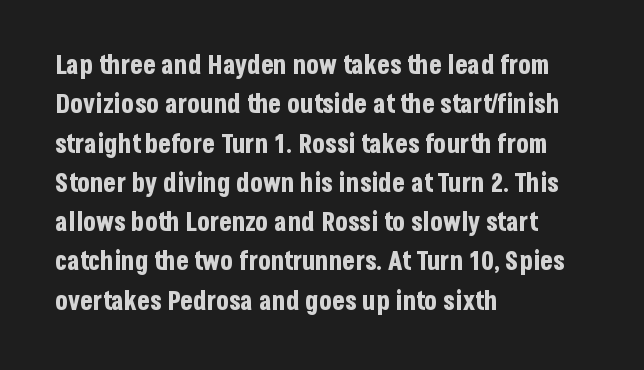
Q: Is the text bold? A: Yes.
Q: Is the text italic (slanted)? A: No, it is upright.
Q: Is the text underlined? A: No.
Q: How is the paragraph aligned? A: Left-aligned.
Q: Is the spacing between letters normal or unusually wide? A: Normal.
Q: Is the spacing between lines tight, normal or loose? A: Normal.
